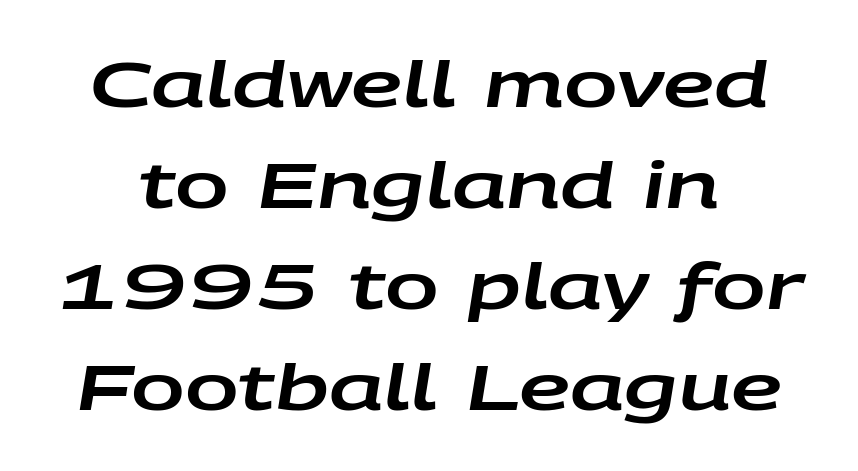
The rag falls on both sides of this text block equally. Letters rest on an invisible, unmarked baseline. Note the varied advance widths — an 'i' is clearly narrower than an 'm'. Does extra space separate the letters? No, they use regular spacing. Is the type slanted? Yes — the strokes lean at a clear angle.
